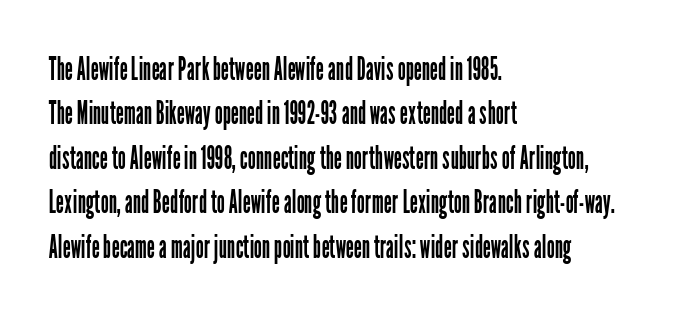
{"serif": "no", "italic": "no", "bold": "no", "weight": "regular", "width": "condensed", "stroke_contrast": "low", "x_height": "medium", "monospaced": "no", "underline": "no", "align": "left", "line_spacing": "normal", "line_spacing_ratio": 1.39, "letter_spacing": "normal", "letter_spacing_em": 0.0, "glyph_px": 32}
